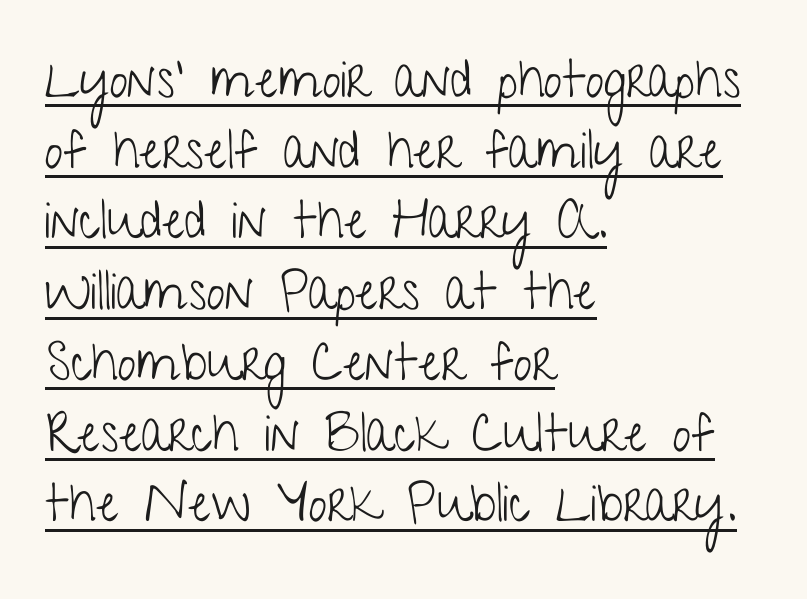
Q: Is the text bold? A: No.
Q: Is the text italic (slanted)? A: No, it is upright.
Q: Is the typeface a serif or a sans-serif typeface? A: Sans-serif.
Q: Is the text underlined? A: Yes.
Q: How is the paragraph aligned? A: Left-aligned.
Q: Is the spacing between letters normal or unusually wide? A: Normal.
Q: Is the spacing between lines tight, normal or loose? A: Normal.
Q: Width (condensed, normal, or wide)? A: Condensed.
Q: Stroke contrast? A: Low.
Q: x-height? A: Medium.
Q: Monospaced? A: No.
